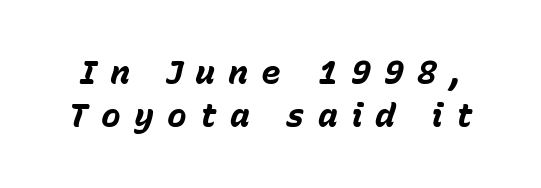
The glyphs have the mass of a bold cut. The gaps between neighbouring characters are conspicuously large. In terms of leading, this rendering sits right in the middle. This sample uses an oblique cut, with every glyph tilted off the vertical. Clear beneath every line of the passage. The face used here is proportionally spaced, like ordinary book or web type.
